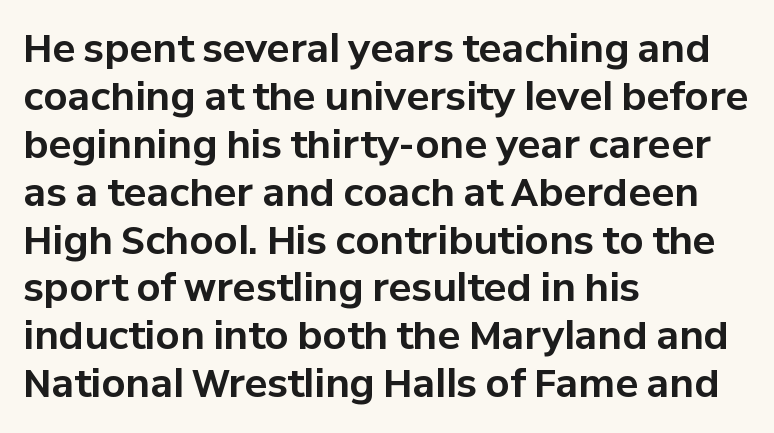
The image shows 38 px bold sans-serif type, upright; set left-aligned, normal line spacing (1.26x), normal letter spacing, not underlined; low stroke contrast and a medium x-height.
